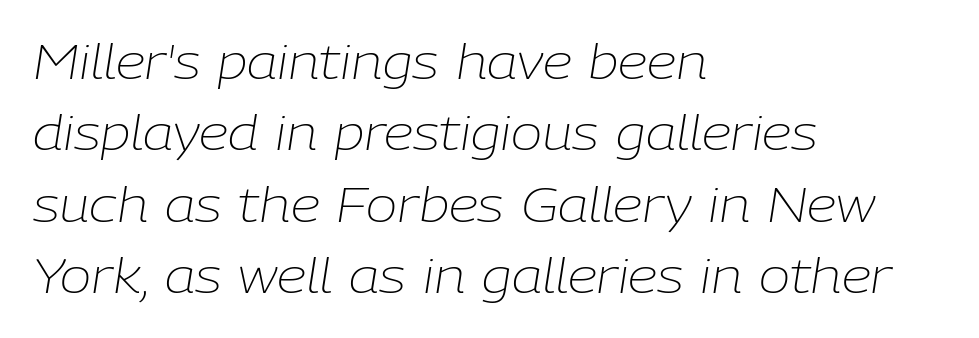
{"italic": "yes", "lean": "right", "slant_degrees": 9, "bold": "no", "weight": "light", "width": "normal", "stroke_contrast": "low", "x_height": "medium", "monospaced": "no", "underline": "no", "align": "left", "line_spacing": "normal", "line_spacing_ratio": 1.52, "letter_spacing": "normal", "letter_spacing_em": 0.0, "glyph_px": 47}
